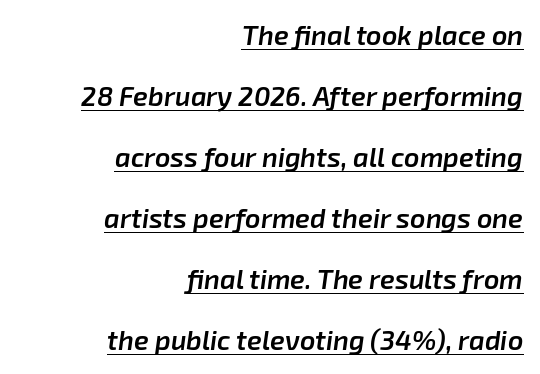
This is underlined copy, the kind a proofreader might mark for attention. Observe the lean: these are italic letterforms. Weight: semibold (demi). Compared with typical paragraphs, the rows here are farther apart.
